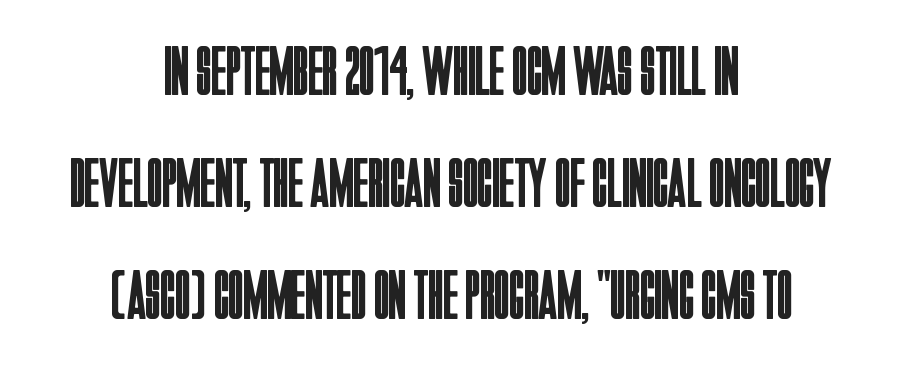
{"serif": "no", "italic": "no", "bold": "no", "weight": "regular", "width": "condensed", "stroke_contrast": "low", "x_height": "large", "monospaced": "no", "underline": "no", "align": "center", "line_spacing": "normal", "line_spacing_ratio": 1.6, "letter_spacing": "normal", "letter_spacing_em": 0.0, "glyph_px": 70}
